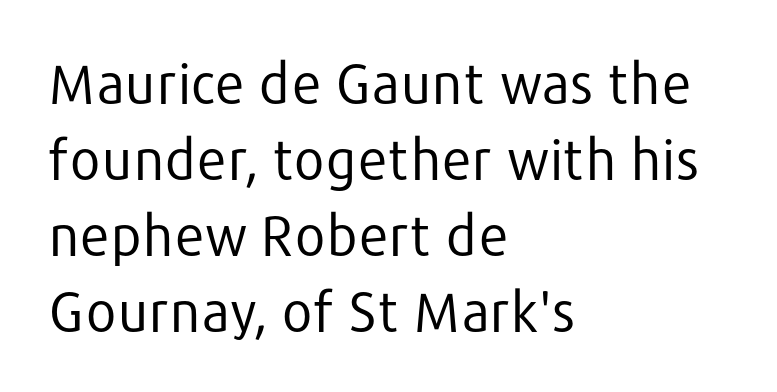
{"serif": "no", "italic": "no", "bold": "no", "weight": "regular", "width": "normal", "stroke_contrast": "low", "x_height": "medium", "monospaced": "no", "underline": "no", "align": "left", "line_spacing": "normal", "line_spacing_ratio": 1.38, "letter_spacing": "normal", "letter_spacing_em": 0.0, "glyph_px": 55}
